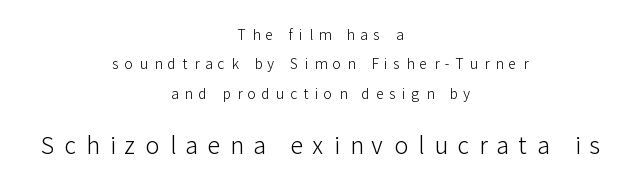
Q: Is the text bold? A: No.
Q: Is the text italic (slanted)? A: No, it is upright.
Q: Is the text underlined? A: No.
Q: How is the paragraph aligned? A: Centered.
Q: Is the spacing between letters normal or unusually wide? A: Unusually wide.
Q: Is the spacing between lines tight, normal or loose? A: Loose.
Q: Which block of text is set in a larger size, the first (top) or the second (bottom)? A: The second (bottom) one.
